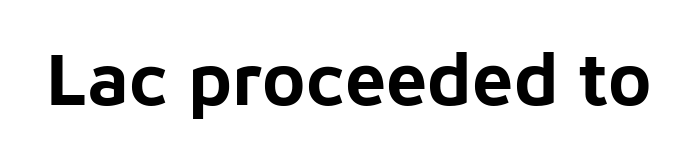
Each letter keeps its own natural width here, so spacing adapts to shape. The font's upright variant was chosen for this text. Grotesque or geometric, the face here clearly has no serifs. The font is running at its bold setting. Honestly, the letter spacing is just normal — you wouldn't notice it.
